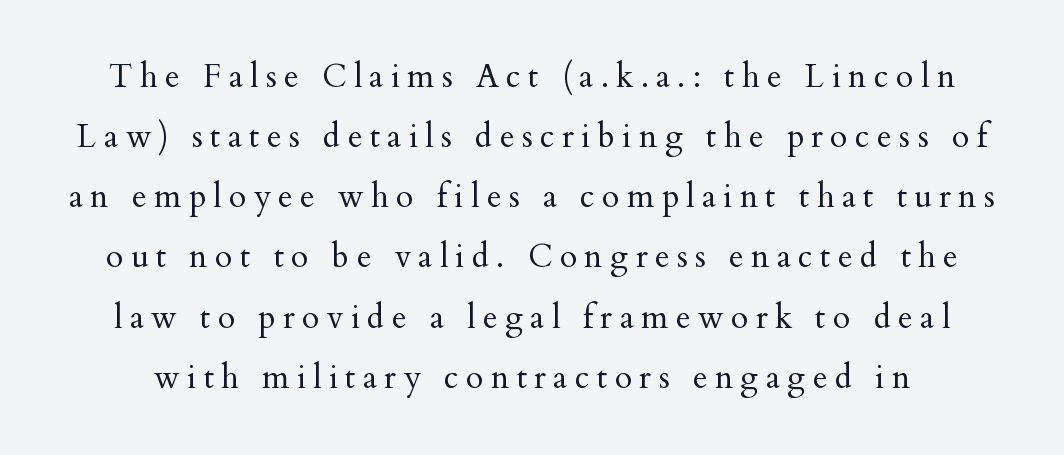
Character widths vary here, with narrow letters taking less room than wide ones. The letters carry serifs — small finishing strokes at the ends of their stems. Check under the words: just untouched page. Nothing heavy about these letters — not bold at all. Posture: upright roman. Look at the tracking — it's clearly loosened, letters drifting apart.
